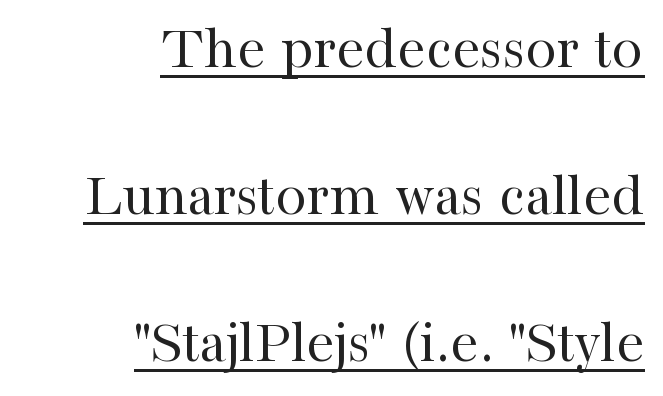
Spacing verdict: proportional, widths tailored to each character. Vertically, the passage feels expansive, rows floating well apart. When letters stand straight like this, we call the style roman or upright. The words here are underlined. The face used here is seriffed, in the tradition of book romans. The tracking reads as untouched default to a designer's eye.
